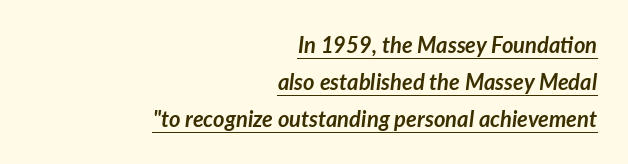
The image shows 22 px bold type, italic (leaning right); set right-aligned, normal line spacing (1.69x), normal letter spacing, underlined.
